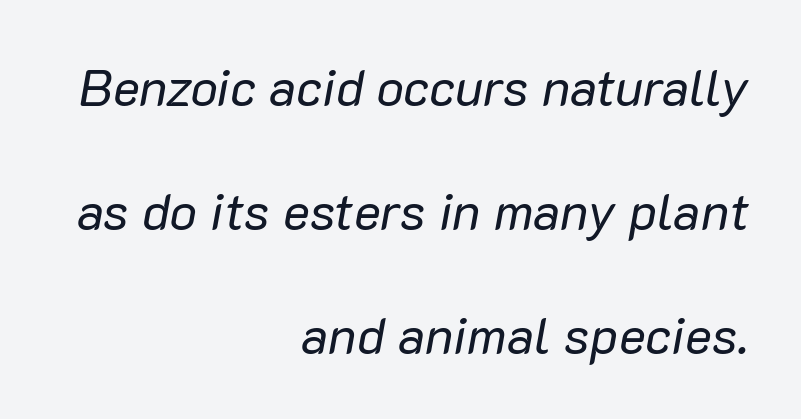
The image shows 51 px regular-weight type, italic (leaning right); set right-aligned, loose line spacing (2.43x), normal letter spacing, not underlined; low stroke contrast and a medium x-height.
